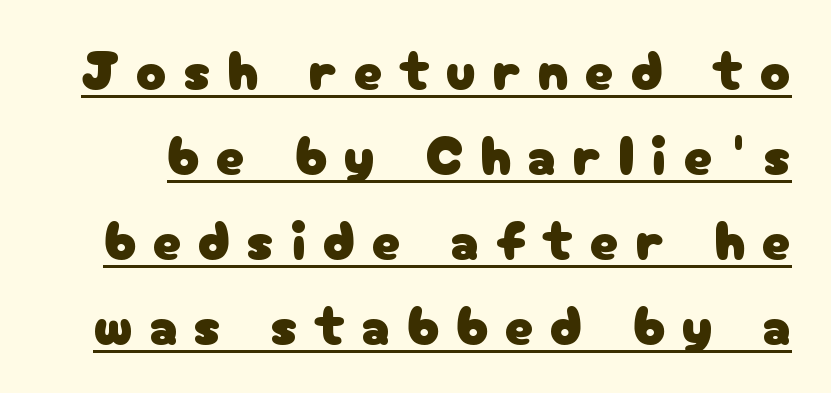
{"serif": "no", "italic": "no", "width": "normal", "stroke_contrast": "low", "x_height": "medium", "monospaced": "no", "underline": "yes", "line_spacing": "normal", "line_spacing_ratio": 1.52, "letter_spacing": "wide", "letter_spacing_em": 0.3, "glyph_px": 56}
